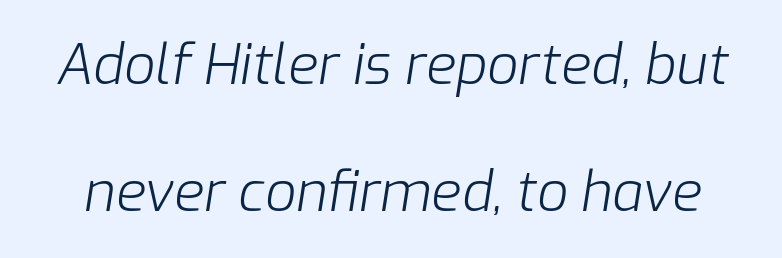
The specimen reads as italic at a glance. Heaviness? Minimal to ordinary, like unemphasized prose. Leading: increased. The space beneath each line is pristine and unruled. The face used here is rendered with its standard letterfit. You could not count columns in this text — the font is proportionally spaced.
